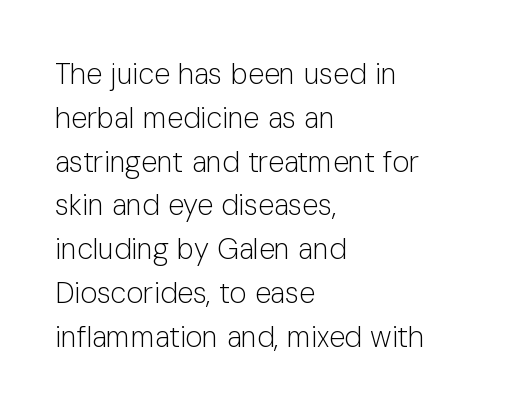
{"serif": "no", "italic": "no", "bold": "no", "weight": "light", "width": "normal", "stroke_contrast": "low", "x_height": "medium", "monospaced": "no", "underline": "no", "align": "left", "line_spacing": "normal", "line_spacing_ratio": 1.51, "letter_spacing": "normal", "letter_spacing_em": 0.0, "glyph_px": 29}
